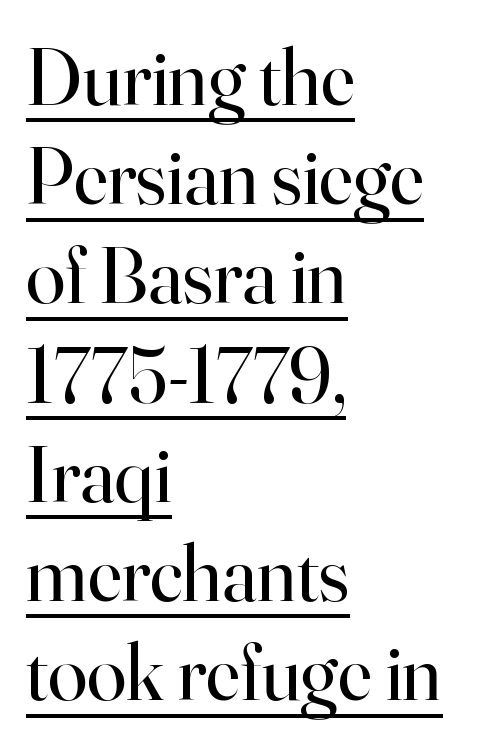
{"serif": "yes", "italic": "no", "bold": "no", "weight": "regular", "width": "normal", "stroke_contrast": "high", "x_height": "small", "monospaced": "no", "underline": "yes", "align": "left", "line_spacing_ratio": 1.24, "letter_spacing": "normal", "letter_spacing_em": 0.0, "glyph_px": 80}
